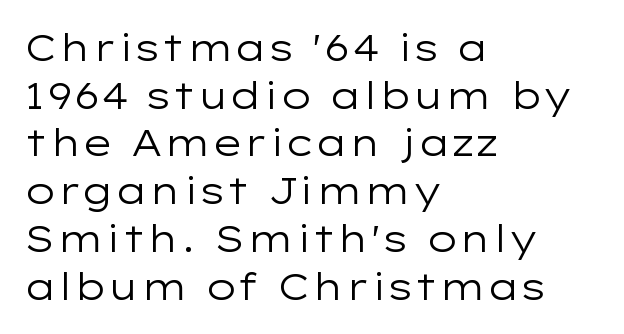
Is the stroke heavy? The answer is a plain regular-or-lighter. How are the letters spaced? Ordinarily, with no added tracking. How would I describe the line gaps? Plain and ordinary. Does the copy run flush right? No — it runs flush left. Descenders are the only things crossing below the line. It's the straight-up-and-down kind of type.
